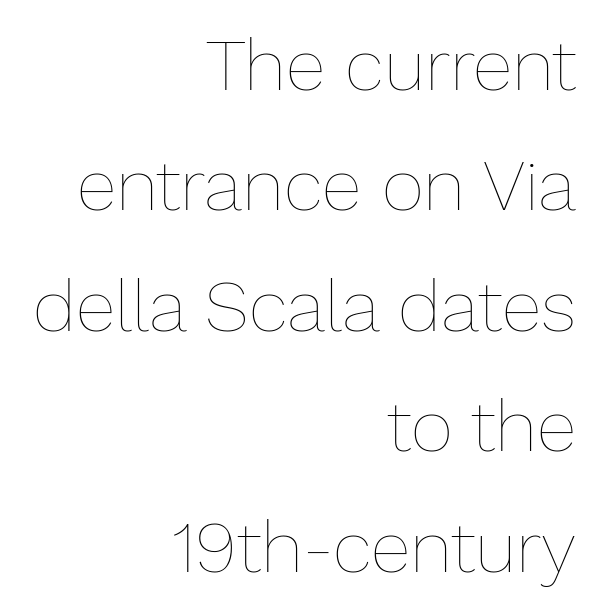
Q: Is the text bold? A: No.
Q: Is the text italic (slanted)? A: No, it is upright.
Q: Is the text underlined? A: No.
Q: How is the paragraph aligned? A: Right-aligned.
Q: Is the spacing between letters normal or unusually wide? A: Normal.
Q: Is the spacing between lines tight, normal or loose? A: Normal.
Q: Width (condensed, normal, or wide)? A: Normal.
Q: Stroke contrast? A: Low.
Q: x-height? A: Medium.
Q: Monospaced? A: No.
